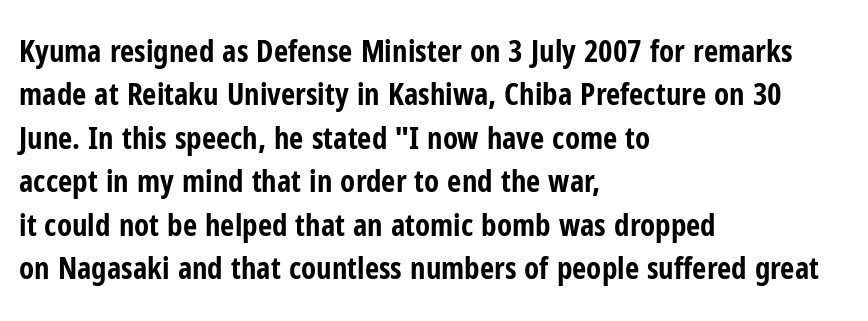
Serif or sans? Sans — the stroke terminals are bare. The letters are bold, with thick, heavy strokes. Honestly, there is no underline to notice here at all. You could call the tracking neutral — neither tight nor loose.
